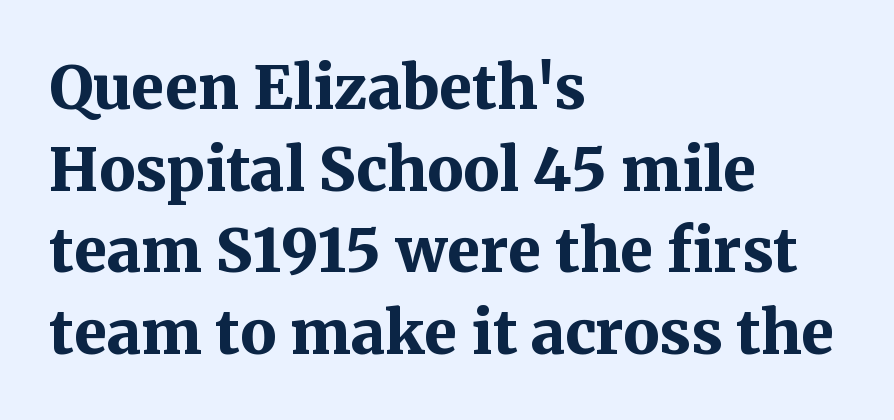
{"serif": "yes", "italic": "no", "bold": "yes", "weight": "bold", "width": "normal", "stroke_contrast": "medium", "x_height": "medium", "monospaced": "no", "underline": "no", "align": "left", "line_spacing": "normal", "line_spacing_ratio": 1.36, "letter_spacing": "normal", "letter_spacing_em": 0.0, "glyph_px": 60}
